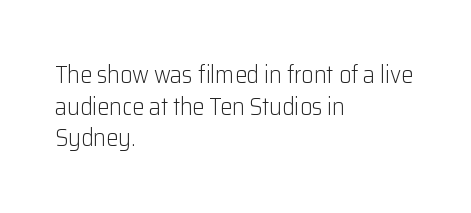
Q: Is the text bold? A: No.
Q: Is the text italic (slanted)? A: No, it is upright.
Q: Is the text underlined? A: No.
Q: How is the paragraph aligned? A: Left-aligned.
Q: Is the spacing between letters normal or unusually wide? A: Normal.
Q: Is the spacing between lines tight, normal or loose? A: Normal.
